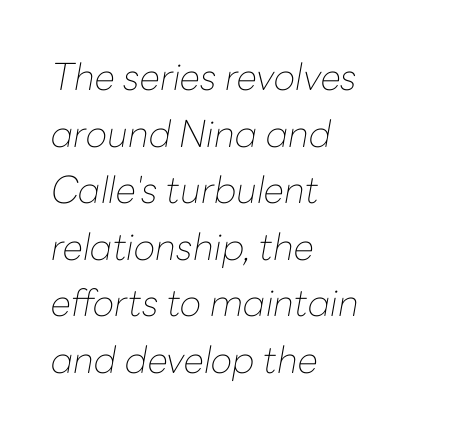
The characters are drawn with everyday or finer stroke widths. Inter-character spacing is left at the font's built-in metrics. This rendering features lettering with no underline. Every character sits at an angle, as italics do. Alignment: flush left.
